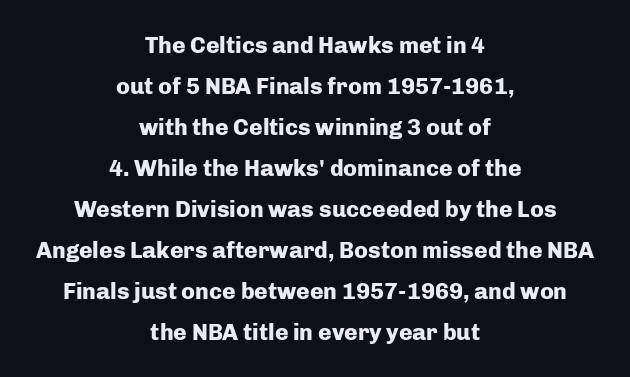
The image shows 23 px bold type, upright; set centered, line spacing 1.78x, normal letter spacing, not underlined.
